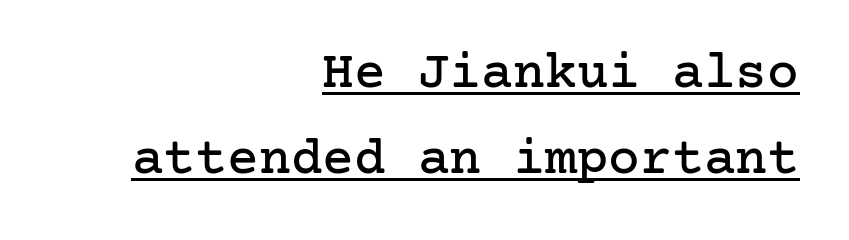
Q: Is the text italic (slanted)? A: No, it is upright.
Q: Is the typeface a serif or a sans-serif typeface? A: Serif.
Q: Is the text underlined? A: Yes.
Q: How is the paragraph aligned? A: Right-aligned.
Q: Is the spacing between letters normal or unusually wide? A: Normal.
Q: Is the spacing between lines tight, normal or loose? A: Normal.
Q: Width (condensed, normal, or wide)? A: Normal.
Q: Stroke contrast? A: Low.
Q: x-height? A: Medium.
